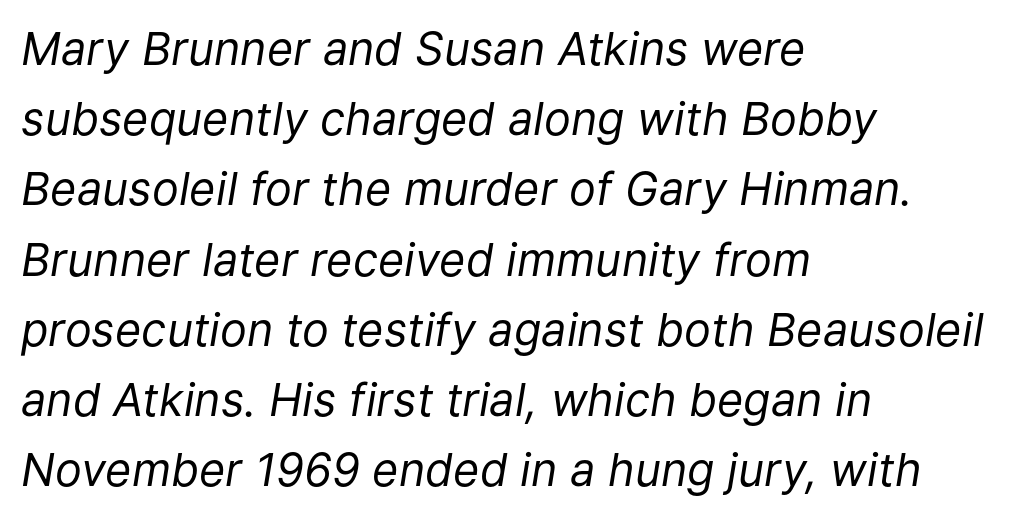
Q: Is the text bold? A: No.
Q: Is the text italic (slanted)? A: Yes, it leans right by about 9 degrees.
Q: Is the text underlined? A: No.
Q: How is the paragraph aligned? A: Left-aligned.
Q: Is the spacing between letters normal or unusually wide? A: Normal.
Q: Is the spacing between lines tight, normal or loose? A: Normal.
Q: Width (condensed, normal, or wide)? A: Normal.
Q: Stroke contrast? A: Low.
Q: x-height? A: Medium.
Q: Monospaced? A: No.
